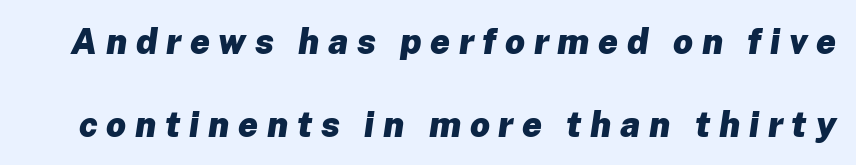
The image shows 35 px heavy type, italic (leaning right); set loose line spacing (2.36x), unusually wide letter spacing (+0.25 em), not underlined; low stroke contrast and a medium x-height.
